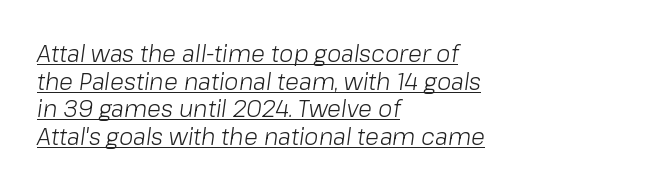
The image shows 23 px text type, italic (leaning right); set left-aligned, line spacing 1.2x, normal letter spacing, underlined.
